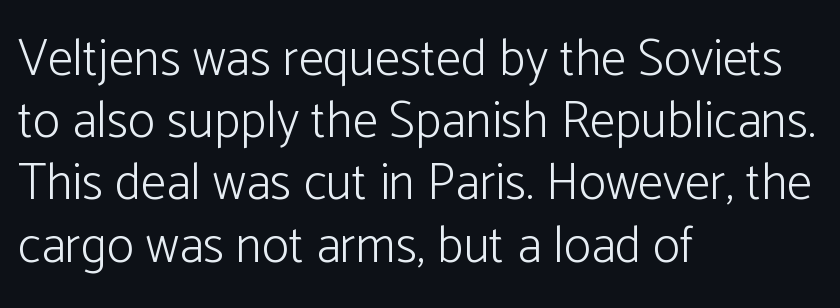
Q: Is the text bold? A: No.
Q: Is the text italic (slanted)? A: No, it is upright.
Q: Is the typeface a serif or a sans-serif typeface? A: Sans-serif.
Q: Is the text underlined? A: No.
Q: How is the paragraph aligned? A: Left-aligned.
Q: Is the spacing between letters normal or unusually wide? A: Normal.
Q: Width (condensed, normal, or wide)? A: Normal.
Q: Stroke contrast? A: Low.
Q: x-height? A: Medium.
Q: Monospaced? A: No.
